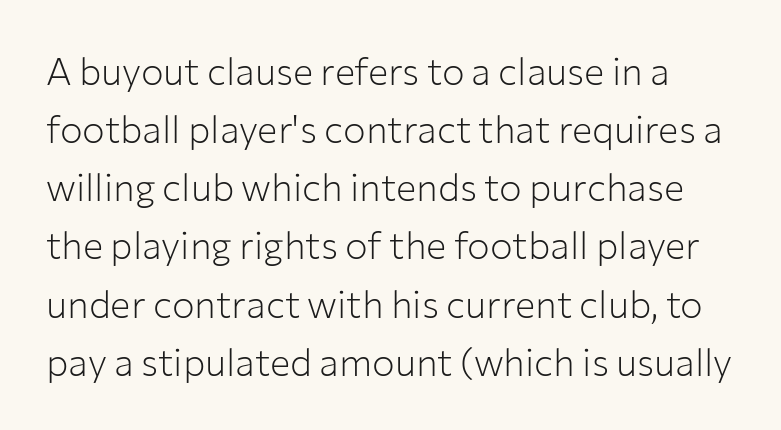
Standard letterfit; no display-style spreading of the glyphs. Serifs: no, the terminals of the letterforms are clean. No italicization has been applied; the sample stays upright. Varying glyph widths throughout — classic text-font behaviour. Is there much room between lines? A standard amount, neither cramped nor airy.
